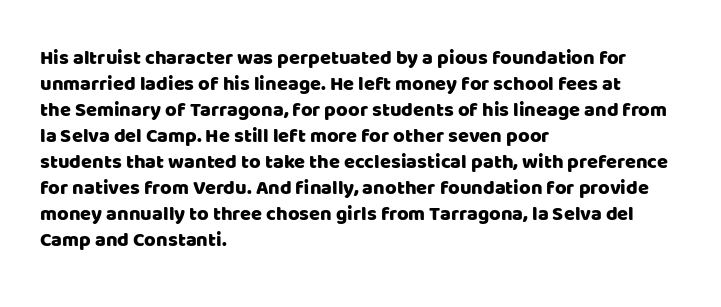
The image shows 20 px text type, upright; set left-aligned, normal line spacing (1.3x), normal letter spacing, not underlined.
